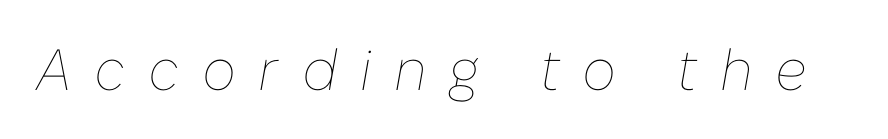
The image shows 58 px thin type, italic (leaning right); set unusually wide letter spacing (+0.39 em), not underlined; low stroke contrast and a medium x-height.
